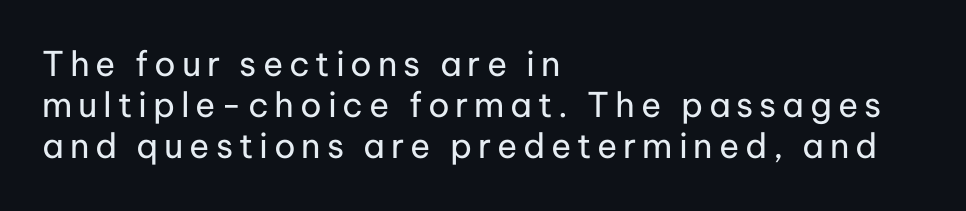
The image shows 34 px regular-weight sans-serif type, upright; set left-aligned, line spacing 1.21x, not underlined; low stroke contrast and a medium x-height.
